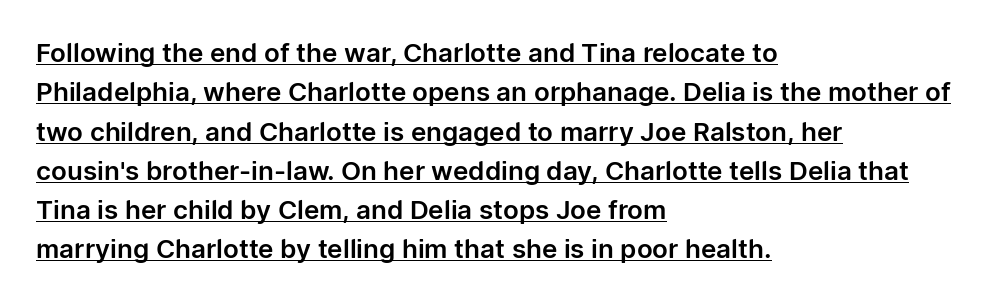
Q: Is the text italic (slanted)? A: No, it is upright.
Q: Is the text underlined? A: Yes.
Q: How is the paragraph aligned? A: Left-aligned.
Q: Is the spacing between letters normal or unusually wide? A: Normal.
Q: Is the spacing between lines tight, normal or loose? A: Normal.
